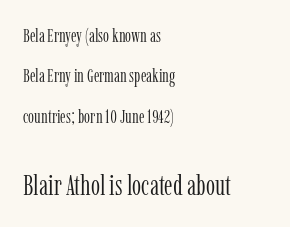
Q: Is the text bold? A: No.
Q: Is the text italic (slanted)? A: No, it is upright.
Q: Is the typeface a serif or a sans-serif typeface? A: Serif.
Q: Is the text underlined? A: No.
Q: How is the paragraph aligned? A: Left-aligned.
Q: Is the spacing between letters normal or unusually wide? A: Normal.
Q: Is the spacing between lines tight, normal or loose? A: Loose.
Q: Which block of text is set in a larger size, the first (top) or the second (bottom)? A: The second (bottom) one.
Q: Width (condensed, normal, or wide)? A: Condensed.
Q: Stroke contrast? A: Low.
Q: x-height? A: Medium.
Q: Monospaced? A: No.
